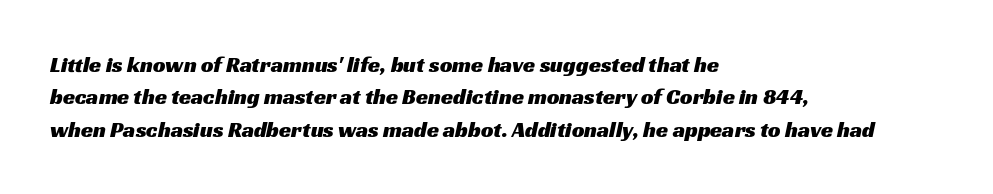
Q: Is the text underlined? A: No.
Q: How is the paragraph aligned? A: Left-aligned.
Q: Is the spacing between letters normal or unusually wide? A: Normal.
Q: Is the spacing between lines tight, normal or loose? A: Normal.
